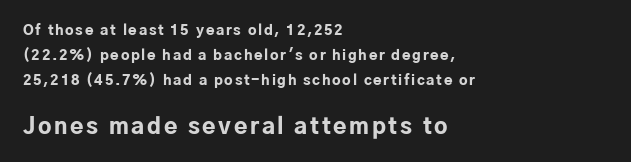
The image shows 22 px bold type, upright; set left-aligned, line spacing 1.79x, not underlined; the second (bottom) block is 1.57x larger.
